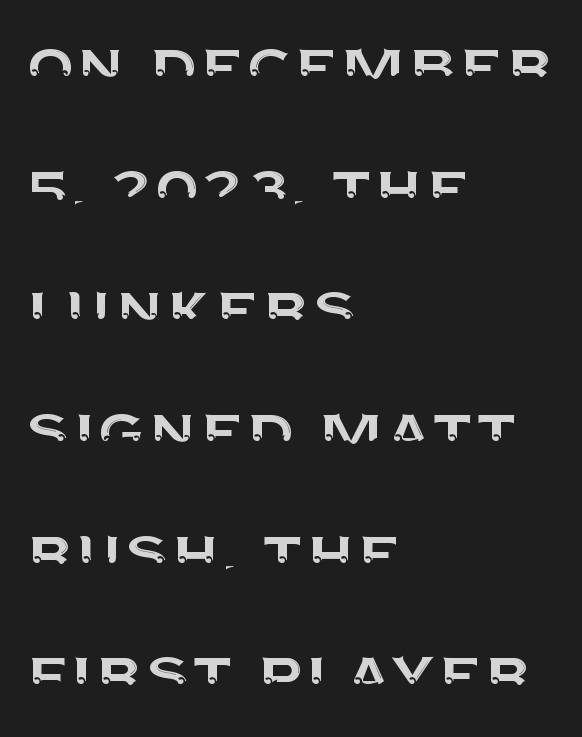
The image shows 79 px sans-serif type, upright; set left-aligned, normal line spacing (1.54x), normal letter spacing, not underlined; medium stroke contrast and a large x-height.
